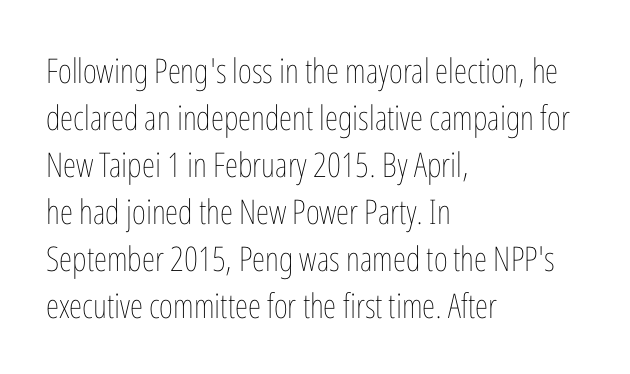
Weight class: somewhere from thin through regular. The glyphs are unaccompanied by any horizontal stroke below them. Ascenders rise straight up at ninety degrees. A typesetter would call this zero additional tracking.
